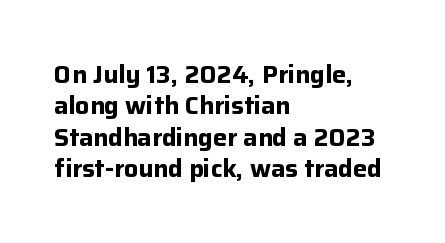
The image shows 25 px bold type, upright; set left-aligned, normal line spacing (1.26x), normal letter spacing, not underlined.
